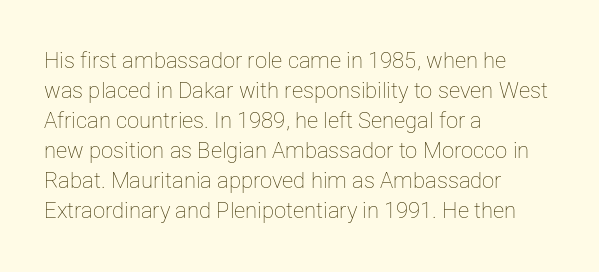
{"italic": "no", "bold": "no", "underline": "no", "align": "left", "line_spacing": "normal", "line_spacing_ratio": 1.36, "letter_spacing": "normal", "letter_spacing_em": 0.0, "glyph_px": 22}
